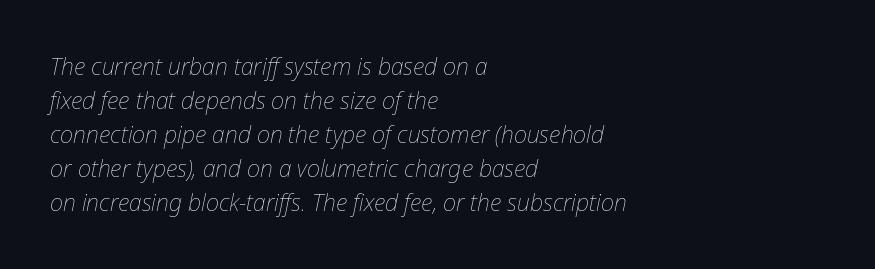
A light-to-regular cut is what we see here. Look at the tracking — it's just the regular setting, nothing added. Is the type slanted? Yes — the strokes lean at a clear angle. Horizontal bands of white between lines are of average thickness. Every row of glyphs begins at an identical x-position on the left.
